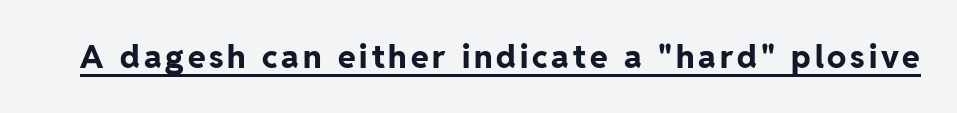
{"serif": "no", "italic": "no", "bold": "yes", "weight": "bold", "width": "normal", "stroke_contrast": "low", "x_height": "medium", "monospaced": "no", "underline": "yes", "glyph_px": 32}
